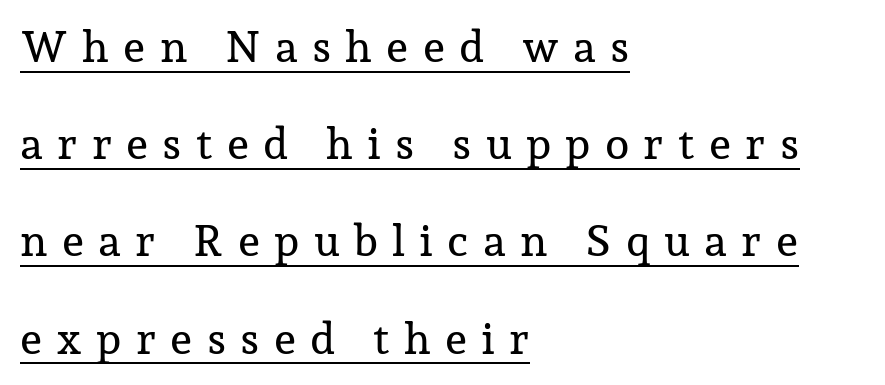
{"serif": "yes", "italic": "no", "width": "normal", "stroke_contrast": "low", "x_height": "medium", "monospaced": "no", "underline": "yes", "align": "left", "line_spacing": "loose", "line_spacing_ratio": 2.21, "letter_spacing": "wide", "letter_spacing_em": 0.32, "glyph_px": 44}
